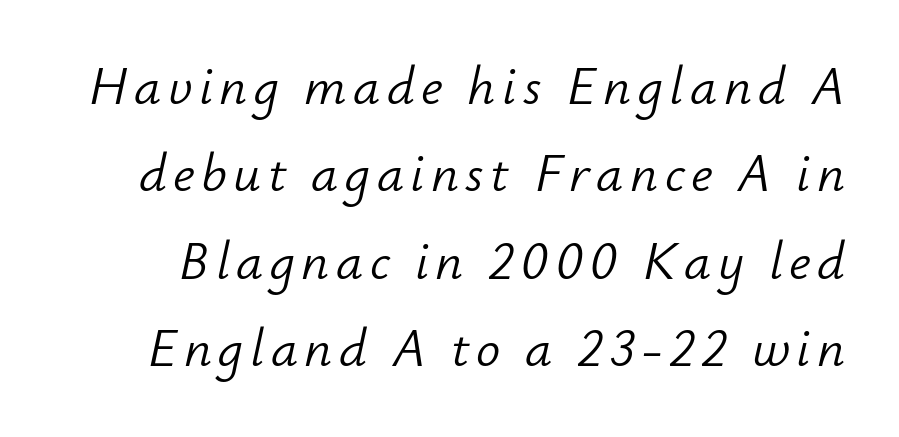
Q: Is the text bold? A: No.
Q: Is the text italic (slanted)? A: Yes, it leans right by about 12 degrees.
Q: Is the text underlined? A: No.
Q: Is the spacing between lines tight, normal or loose? A: Normal.
Q: Width (condensed, normal, or wide)? A: Normal.
Q: Stroke contrast? A: Low.
Q: x-height? A: Small.
Q: Monospaced? A: No.
